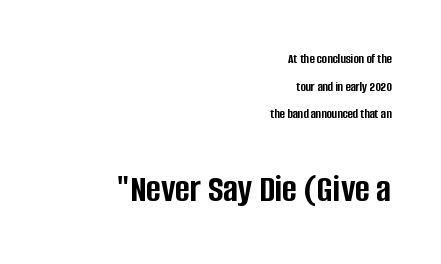
Every row of glyphs terminates at an identical x-position on the right. You could not count columns in this text — the font is proportionally spaced. The baseline area is clear. Rows of type keep a wide berth in the vertical direction. A typesetter would call this zero additional tracking.
